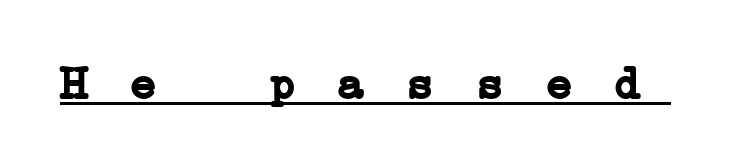
Decoration check: the copy is underlined. The horizontal fit of the characters is loose and conspicuously gappy. Plenty of ink on the page — the face is bold. Spacing verdict: monospaced, one width for all characters.
